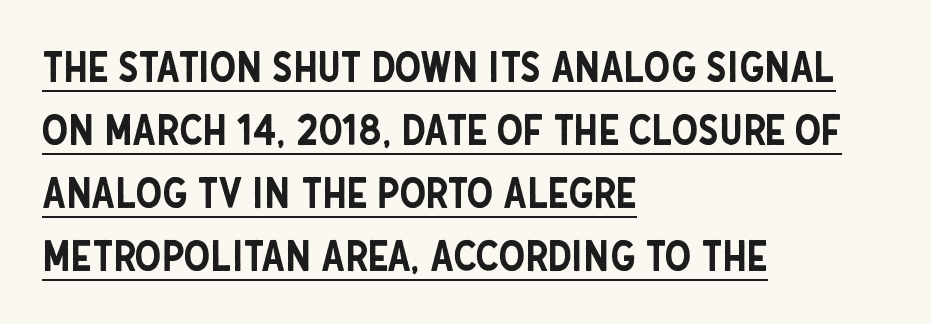
Q: Is the text italic (slanted)? A: No, it is upright.
Q: Is the typeface a serif or a sans-serif typeface? A: Sans-serif.
Q: Is the text underlined? A: Yes.
Q: How is the paragraph aligned? A: Left-aligned.
Q: Is the spacing between letters normal or unusually wide? A: Normal.
Q: Is the spacing between lines tight, normal or loose? A: Normal.
Q: Width (condensed, normal, or wide)? A: Condensed.
Q: Stroke contrast? A: Low.
Q: x-height? A: Large.
Q: Monospaced? A: No.
